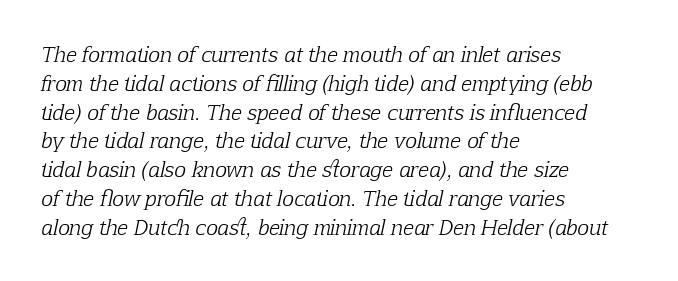
Q: Is the text bold? A: No.
Q: Is the text italic (slanted)? A: Yes, it leans right by about 12 degrees.
Q: Is the text underlined? A: No.
Q: How is the paragraph aligned? A: Left-aligned.
Q: Is the spacing between letters normal or unusually wide? A: Normal.
Q: Is the spacing between lines tight, normal or loose? A: Normal.
